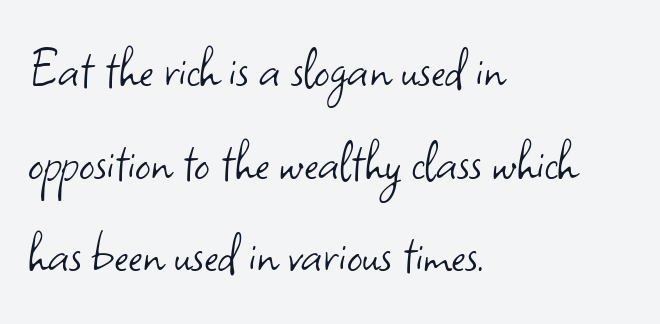
A bare baseline throughout the passage. Grotesque or geometric, the face here clearly has no serifs. The gaps between neighbouring characters are ordinary and unremarkable. Nothing heavy about these letters — not bold at all. Which margin do the lines hug? The left one — the right edge is uneven.
